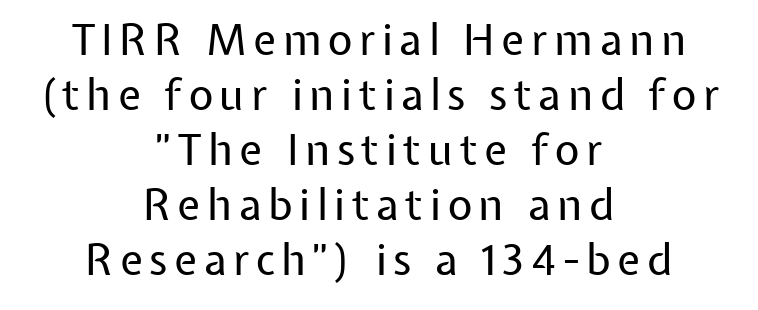
Font category for this specimen: sans-serif. This is the regular roman posture of the typeface. The setting favours the middle, as headings and verse often do. A typesetter would call this proportional, since set widths differ per character. The characters are drawn with everyday or finer stroke widths.
